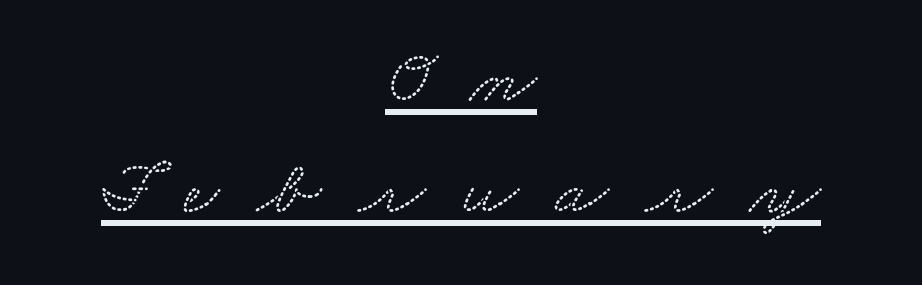
{"serif": "yes", "width": "wide", "stroke_contrast": "low", "x_height": "small", "monospaced": "no", "underline": "yes", "align": "center", "line_spacing": "normal", "line_spacing_ratio": 1.44, "letter_spacing": "wide", "letter_spacing_em": 0.48, "glyph_px": 77}
